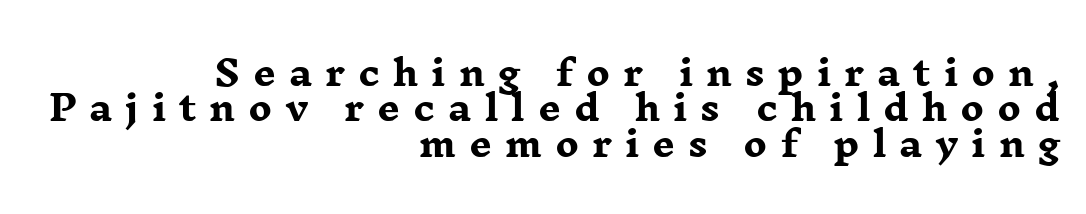
The image shows 35 px heavy, wide serif type, upright; set right-aligned, tight line spacing (1.01x), unusually wide letter spacing (+0.37 em), not underlined; low stroke contrast and a medium x-height.
